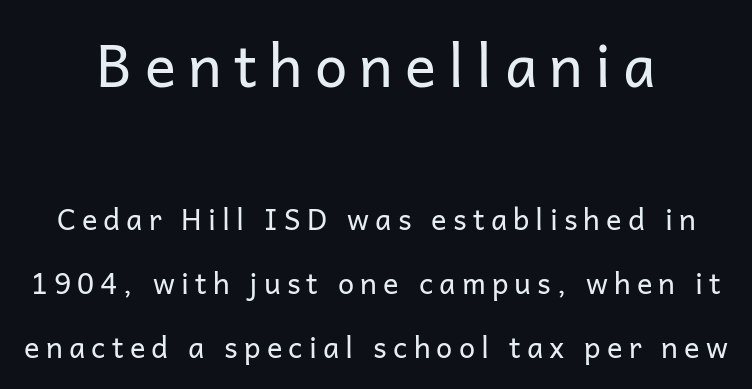
Think standard paragraph weight, or any step lighter than that. The tracking jumps out immediately: characters are airy and widely separated. The emphasis by scale lands on block number one, above. Regarding serifs, this sample does without them.
